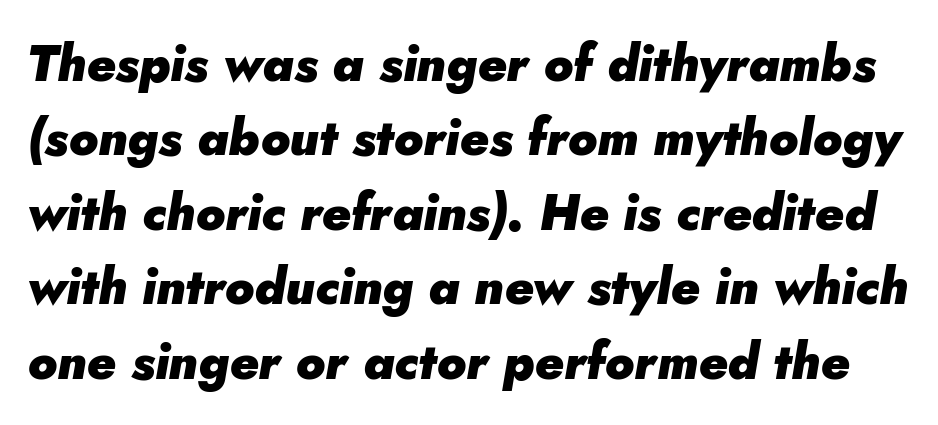
The image shows 50 px heavy type, italic (leaning right); set normal line spacing (1.49x), normal letter spacing, not underlined; low stroke contrast and a small x-height.
